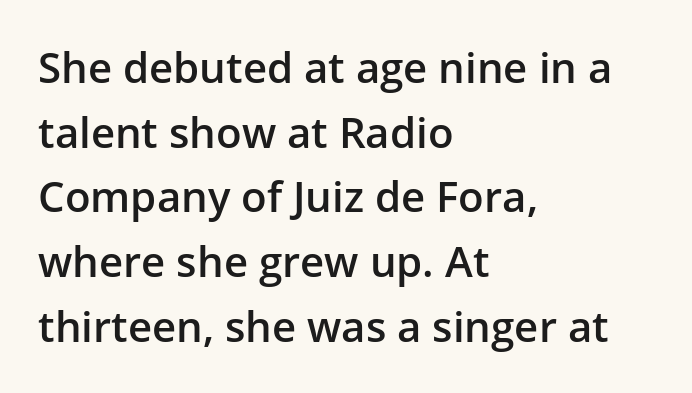
{"serif": "no", "italic": "no", "bold": "semi", "weight": "semibold", "width": "normal", "stroke_contrast": "low", "x_height": "medium", "monospaced": "no", "underline": "no", "align": "left", "line_spacing": "normal", "line_spacing_ratio": 1.54, "letter_spacing": "normal", "letter_spacing_em": 0.0, "glyph_px": 42}
